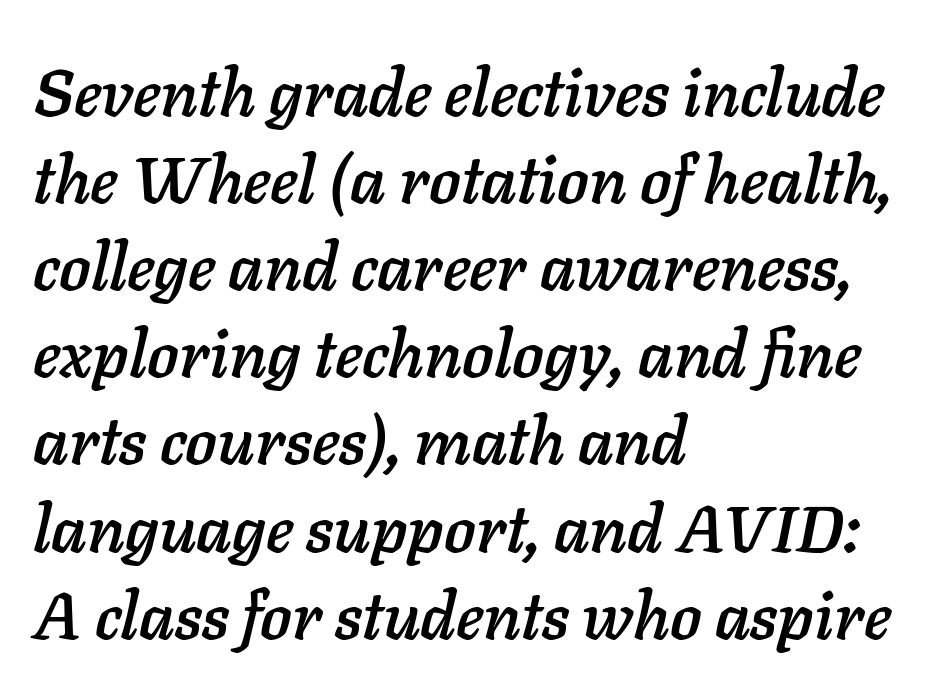
{"italic": "yes", "lean": "right", "slant_degrees": 11, "width": "normal", "stroke_contrast": "low", "x_height": "medium", "monospaced": "no", "underline": "no", "align": "left", "line_spacing": "normal", "line_spacing_ratio": 1.32, "letter_spacing": "normal", "letter_spacing_em": 0.0, "glyph_px": 66}
